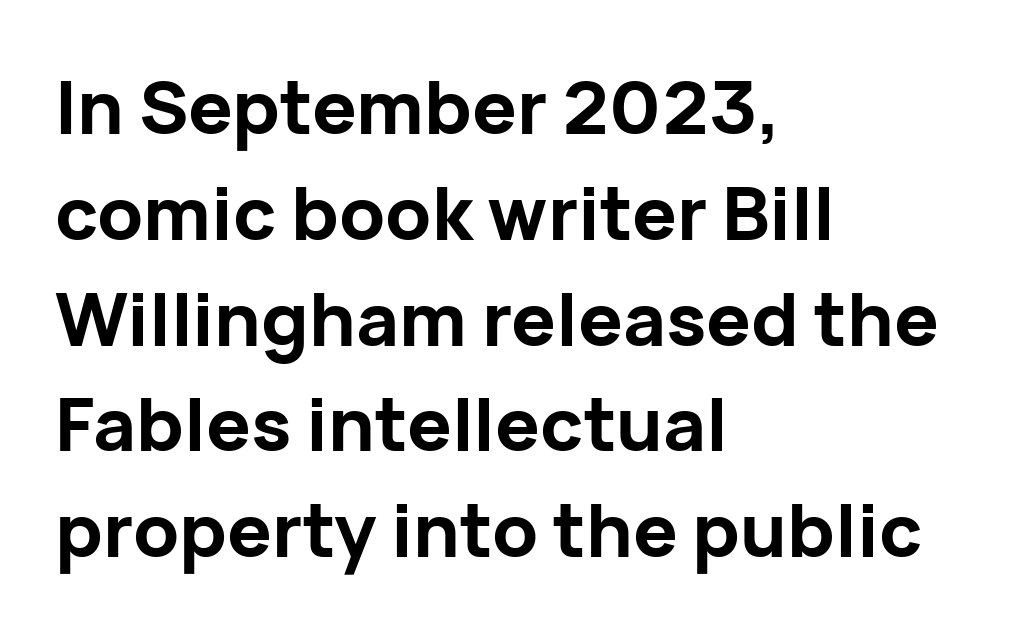
The horizontal fit of the characters is conventional and even. The face used here is a sans, in the tradition of grotesques and geometrics. This is the regular roman posture of the typeface. Think of a printed novel: that variable character pitch is what you see here. Leading: standard.
